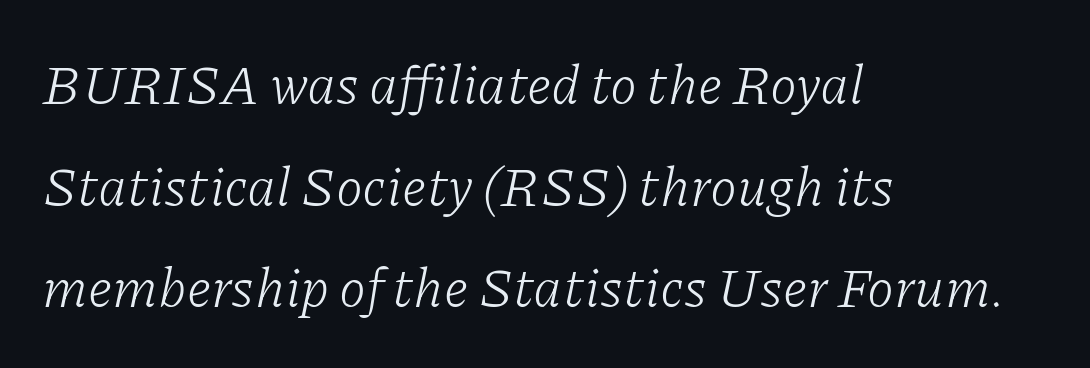
Unmarked baselines from the first word to the last. Each line starts at the same left margin while the right side varies. Caption: face not bold, strokes unweighted. The text was rendered using a seriffed face with decorative stroke endings. What stands out about the letter spacing? Nothing — it is the standard amount. You could not count columns in this text — the font is proportionally spaced.
